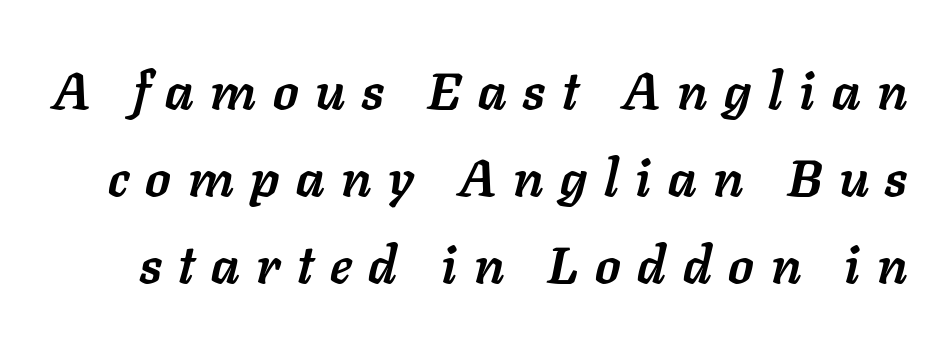
Q: Is the text bold? A: Yes.
Q: Is the text italic (slanted)? A: Yes, it leans right by about 11 degrees.
Q: Is the text underlined? A: No.
Q: Is the spacing between letters normal or unusually wide? A: Unusually wide.
Q: Is the spacing between lines tight, normal or loose? A: Normal.
Q: Width (condensed, normal, or wide)? A: Normal.
Q: Stroke contrast? A: Low.
Q: x-height? A: Medium.
Q: Monospaced? A: No.
